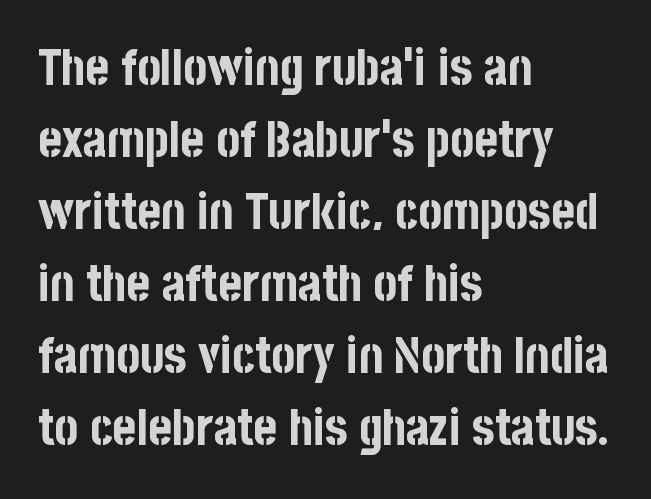
The image shows 50 px bold, condensed sans-serif type, upright; set left-aligned, normal line spacing (1.44x), normal letter spacing, not underlined; low stroke contrast and a large x-height.
